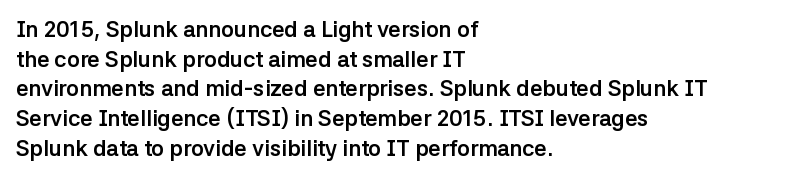
Q: Is the text bold? A: Yes.
Q: Is the text italic (slanted)? A: No, it is upright.
Q: Is the text underlined? A: No.
Q: How is the paragraph aligned? A: Left-aligned.
Q: Is the spacing between letters normal or unusually wide? A: Normal.
Q: Is the spacing between lines tight, normal or loose? A: Normal.
